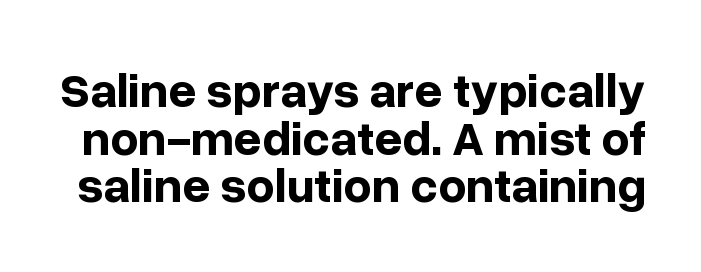
Q: Is the text bold? A: Yes.
Q: Is the text italic (slanted)? A: No, it is upright.
Q: Is the typeface a serif or a sans-serif typeface? A: Sans-serif.
Q: Is the text underlined? A: No.
Q: Is the spacing between letters normal or unusually wide? A: Normal.
Q: Is the spacing between lines tight, normal or loose? A: Tight.
Q: Width (condensed, normal, or wide)? A: Normal.
Q: Stroke contrast? A: Low.
Q: x-height? A: Medium.
Q: Monospaced? A: No.
